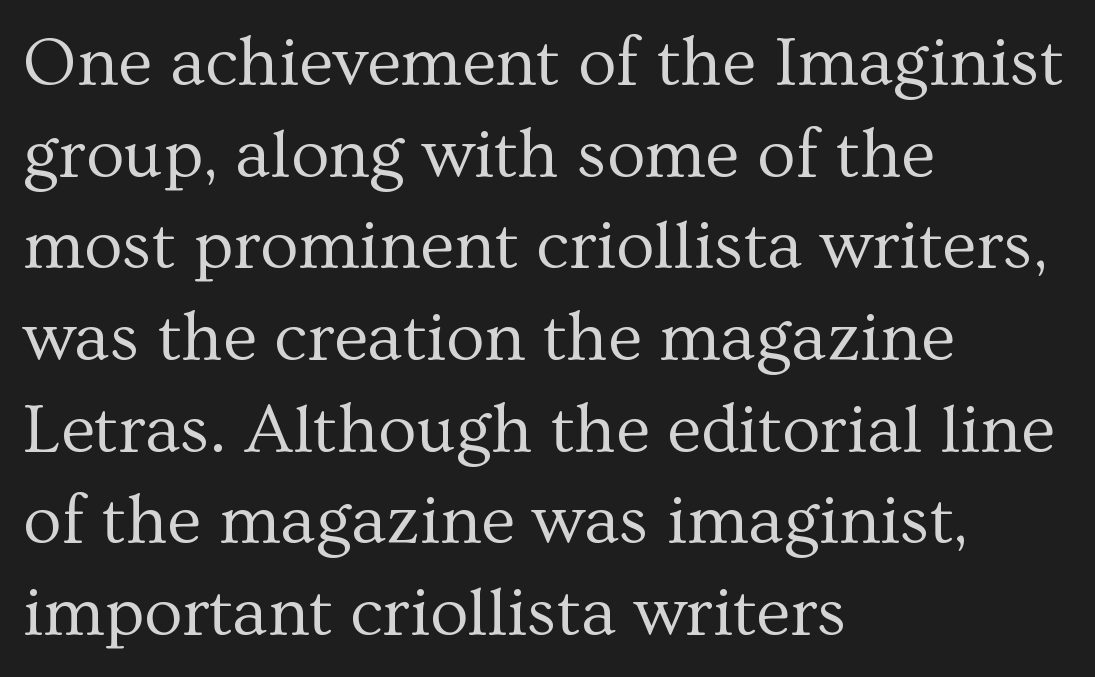
The image shows 70 px regular-weight serif type, upright; set left-aligned, normal line spacing (1.31x), normal letter spacing, not underlined; medium stroke contrast and a medium x-height.
